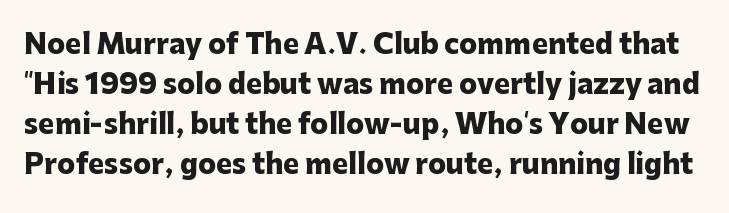
The space beneath each line is pristine and unruled. How are the letters spaced? Ordinarily, with no added tracking. Line spacing here is normal. The typesetting leans heavy: a genuine bold. Notice how the stems are strictly vertical — no italics here.
